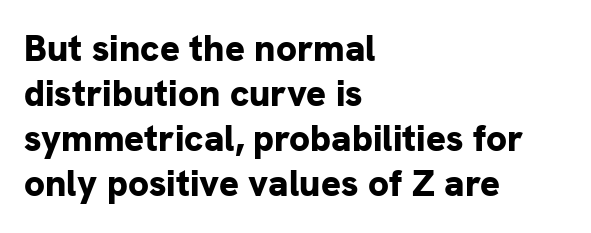
The image shows 37 px bold sans-serif type, upright; set left-aligned, line spacing 1.22x, normal letter spacing, not underlined; low stroke contrast and a medium x-height.
